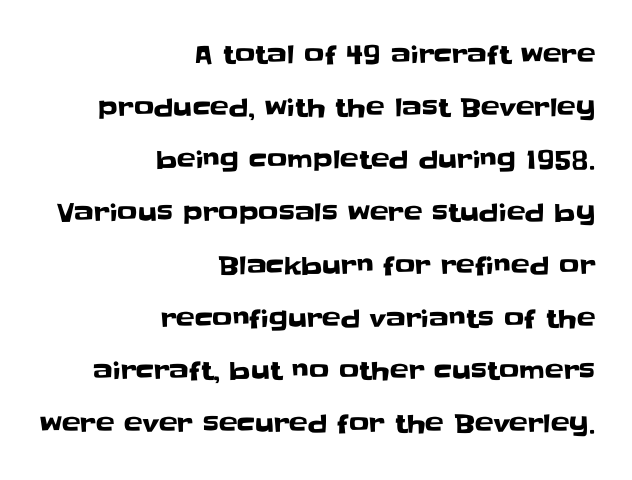
Q: Is the text italic (slanted)? A: No, it is upright.
Q: Is the text underlined? A: No.
Q: How is the paragraph aligned? A: Right-aligned.
Q: Is the spacing between letters normal or unusually wide? A: Normal.
Q: Is the spacing between lines tight, normal or loose? A: Loose.
